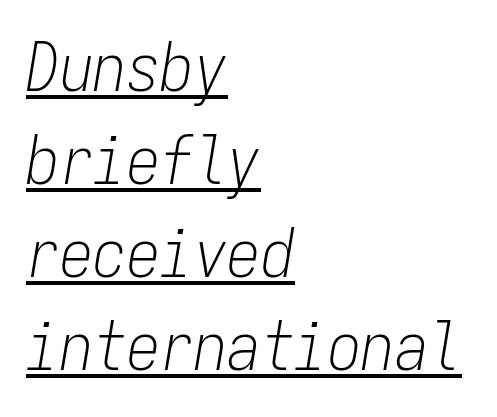
The image shows 67 px light, condensed type, italic (leaning right), monospaced; set left-aligned, normal line spacing (1.39x), normal letter spacing, underlined; low stroke contrast and a medium x-height.
